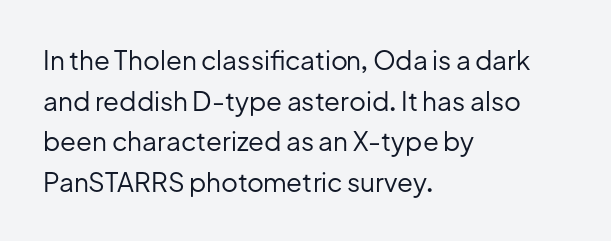
The zone under the glyphs is completely vacant. Letters have the restrained weight of plain body copy at most. Line beginnings align vertically; line endings do not. The gaps between neighbouring characters are ordinary and unremarkable.
